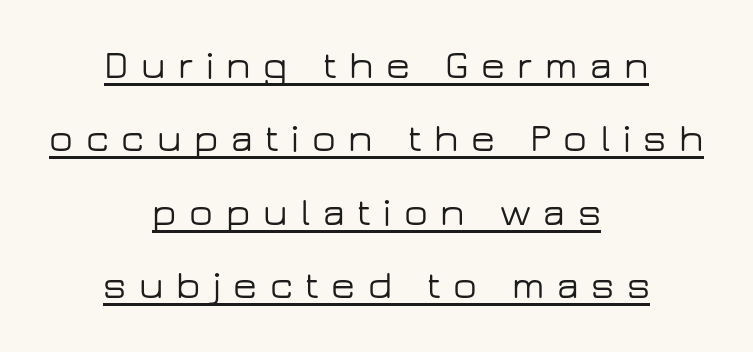
Character widths vary here, with narrow letters taking less room than wide ones. Nothing sits at the stroke ends, so this counts as sans-serif. Horizontally, the lines are justified to the midpoint only. Style check: upright.
